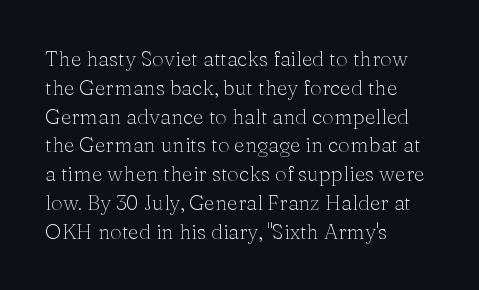
{"italic": "no", "bold": "no", "underline": "no", "align": "left", "line_spacing": "normal", "line_spacing_ratio": 1.37, "letter_spacing": "normal", "letter_spacing_em": 0.0, "glyph_px": 21}
